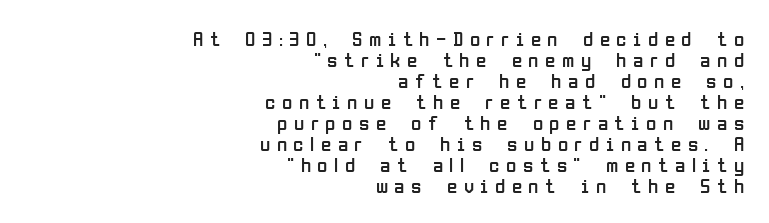
Q: Is the text bold? A: No.
Q: Is the text italic (slanted)? A: No, it is upright.
Q: Is the text underlined? A: No.
Q: How is the paragraph aligned? A: Right-aligned.
Q: Is the spacing between letters normal or unusually wide? A: Unusually wide.
Q: Is the spacing between lines tight, normal or loose? A: Tight.
